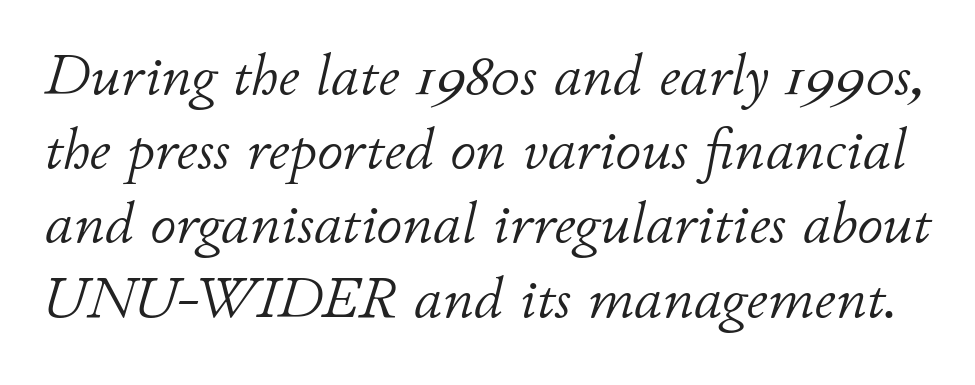
{"italic": "yes", "lean": "right", "slant_degrees": 11, "bold": "no", "weight": "light", "width": "normal", "stroke_contrast": "low", "x_height": "small", "monospaced": "no", "underline": "no", "line_spacing": "normal", "line_spacing_ratio": 1.28, "letter_spacing": "normal", "letter_spacing_em": 0.0, "glyph_px": 58}
